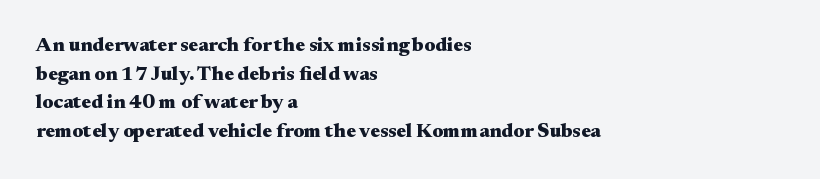
The image shows 20 px bold type, upright; set left-aligned, normal line spacing (1.43x), normal letter spacing, not underlined.
